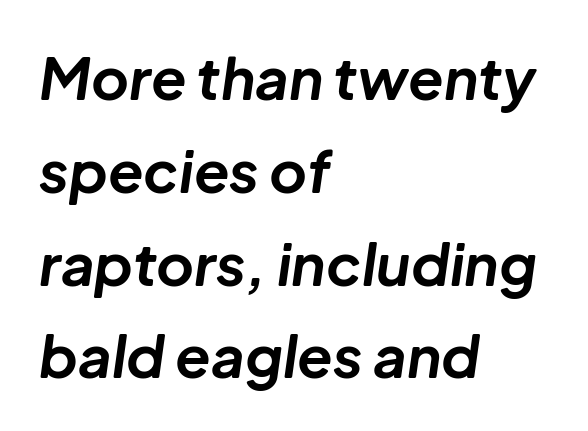
The passage shown is typed in a proportional face where columns would drift. What's the leading like? Ordinary, nothing unusual. Students, this is bold: see how much ink each stroke carries. An italicized treatment has been applied to the whole sample. Teacher's note: observe the even left margin — that is flush-left alignment. Unmarked baselines from the first word to the last.
